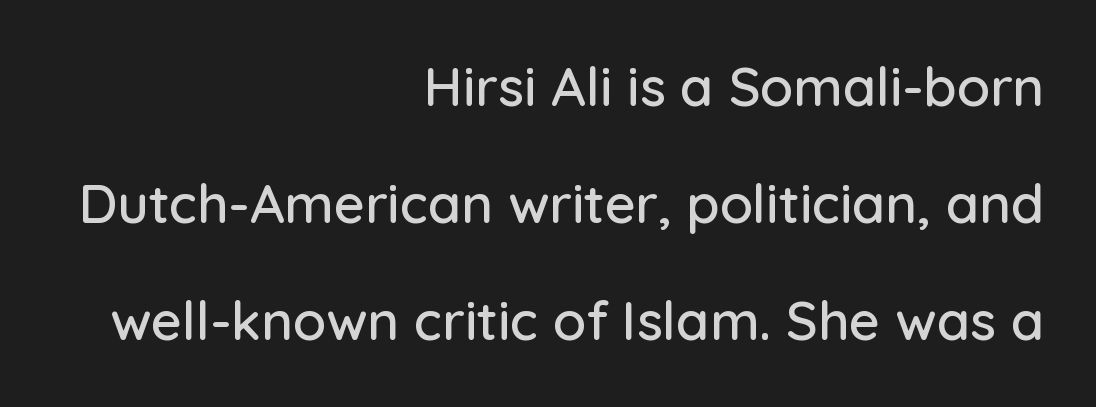
Q: Is the text italic (slanted)? A: No, it is upright.
Q: Is the typeface a serif or a sans-serif typeface? A: Sans-serif.
Q: Is the text underlined? A: No.
Q: How is the paragraph aligned? A: Right-aligned.
Q: Is the spacing between letters normal or unusually wide? A: Normal.
Q: Is the spacing between lines tight, normal or loose? A: Loose.
Q: Width (condensed, normal, or wide)? A: Normal.
Q: Stroke contrast? A: Low.
Q: x-height? A: Medium.
Q: Monospaced? A: No.
